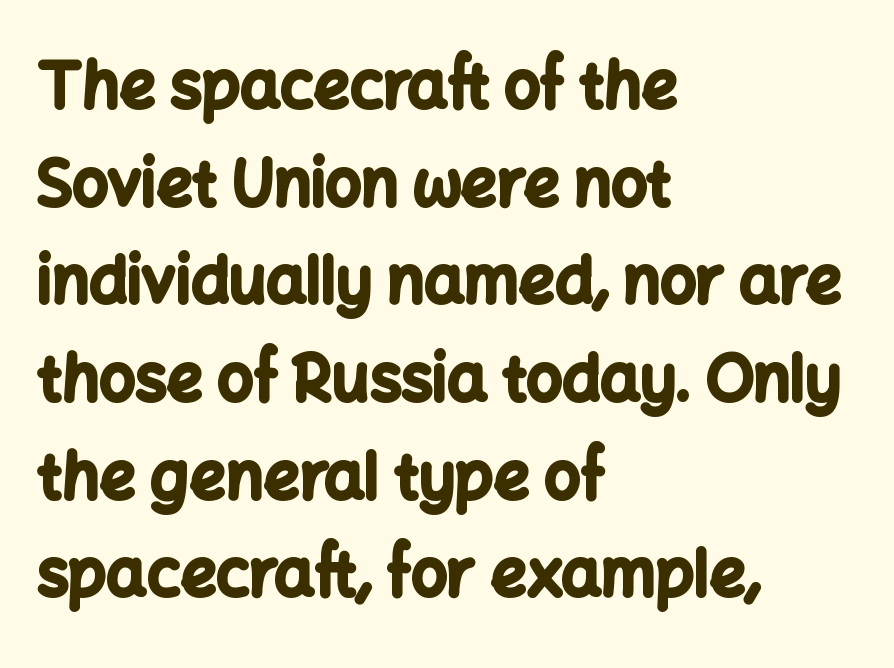
The image shows 63 px bold sans-serif type, upright; set left-aligned, normal line spacing (1.55x), normal letter spacing, not underlined; low stroke contrast and a medium x-height.
